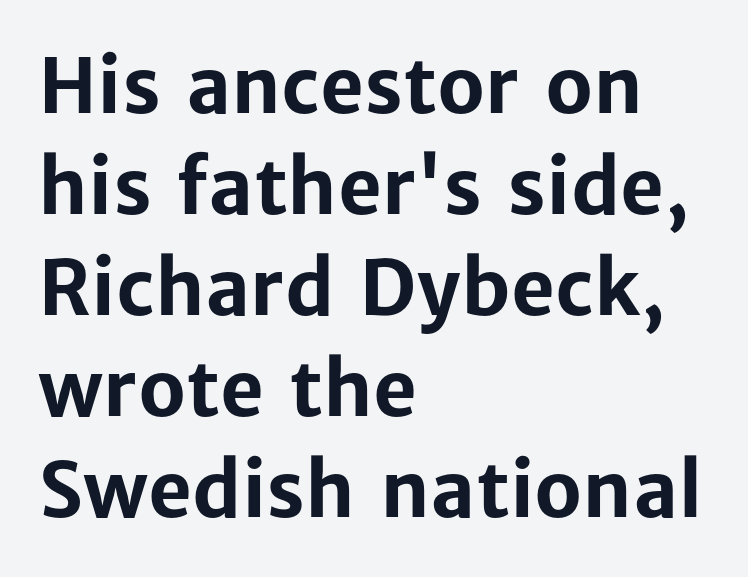
{"serif": "no", "italic": "no", "bold": "yes", "weight": "bold", "width": "normal", "stroke_contrast": "low", "x_height": "medium", "monospaced": "no", "underline": "no", "align": "left", "line_spacing": "normal", "line_spacing_ratio": 1.33, "letter_spacing": "normal", "letter_spacing_em": 0.0, "glyph_px": 76}
